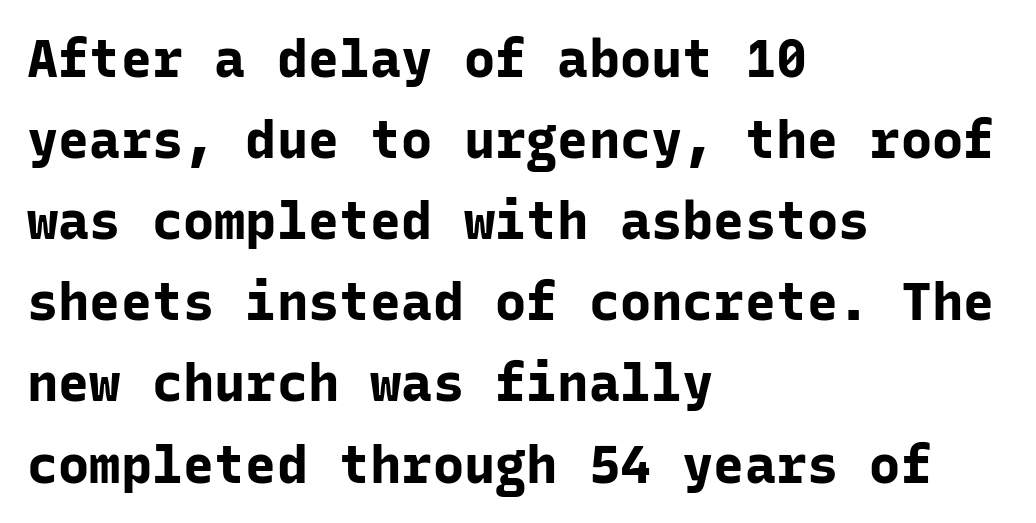
The image shows 52 px bold sans-serif type, upright, monospaced; set left-aligned, normal line spacing (1.56x), normal letter spacing, not underlined; low stroke contrast and a medium x-height.
